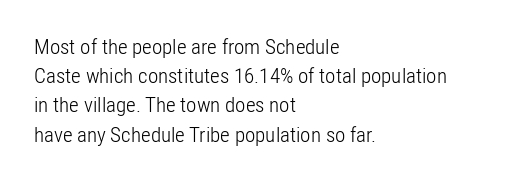
Tracking here is standard; glyphs follow each other at the usual distance. Heft: none added — not bold. These lines are set flush left with a ragged right edge. The letters stand straight up with perfectly vertical stems. Has an underline been added? It has not.
